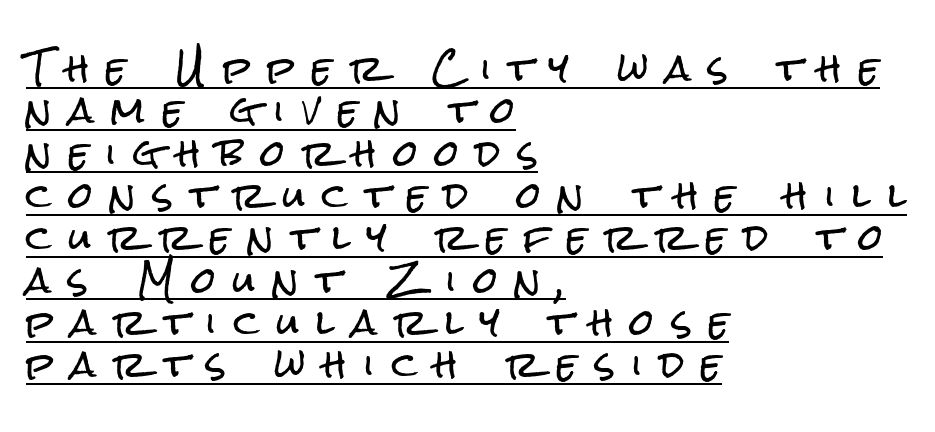
The designer went with a sans here, leaving each stem footless. Does extra space separate the letters? Yes, quite a lot of it. Visually the block forms a straight wall on the left and a jagged coastline on the right. Spacing verdict: proportional, widths tailored to each character.
